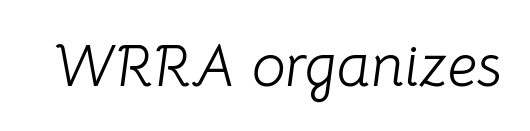
The image shows 60 px light type, italic (leaning right); set normal letter spacing, not underlined; low stroke contrast and a medium x-height.
